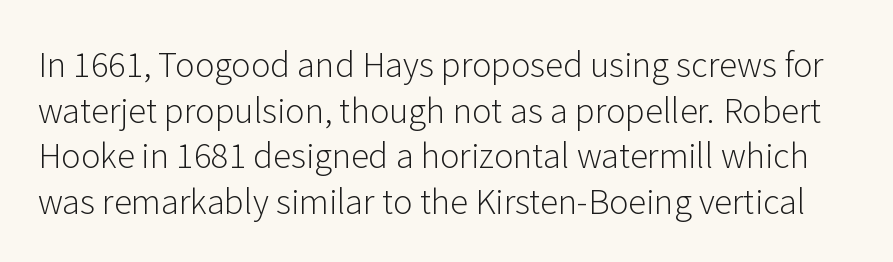
{"serif": "no", "italic": "no", "bold": "no", "weight": "light", "width": "normal", "stroke_contrast": "low", "x_height": "medium", "monospaced": "no", "underline": "no", "line_spacing": "normal", "line_spacing_ratio": 1.38, "letter_spacing": "normal", "letter_spacing_em": 0.0, "glyph_px": 33}
